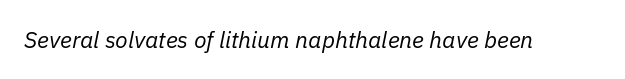
The image shows 23 px text type, italic (leaning right); set normal letter spacing, not underlined.
